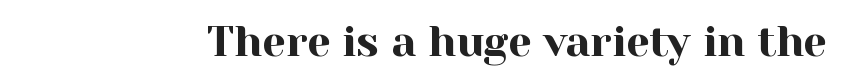
Q: Is the text italic (slanted)? A: No, it is upright.
Q: Is the typeface a serif or a sans-serif typeface? A: Serif.
Q: Is the text underlined? A: No.
Q: Is the spacing between letters normal or unusually wide? A: Normal.
Q: Width (condensed, normal, or wide)? A: Normal.
Q: x-height? A: Medium.
Q: Monospaced? A: No.
